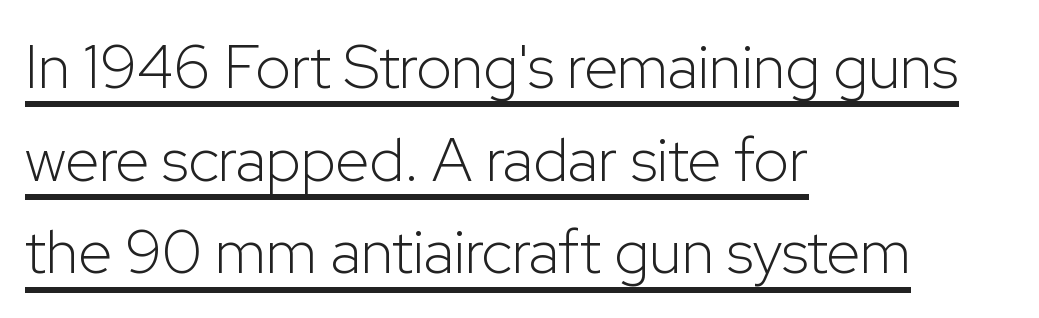
{"serif": "no", "italic": "no", "bold": "no", "weight": "light", "width": "normal", "stroke_contrast": "low", "x_height": "medium", "monospaced": "no", "underline": "yes", "align": "left", "line_spacing": "normal", "line_spacing_ratio": 1.52, "letter_spacing": "normal", "letter_spacing_em": 0.0, "glyph_px": 61}
